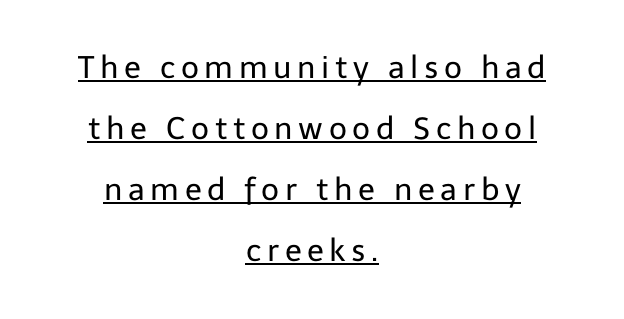
The image shows 31 px regular-weight sans-serif type, upright; set centered, loose line spacing (1.97x), underlined; low stroke contrast and a medium x-height.
